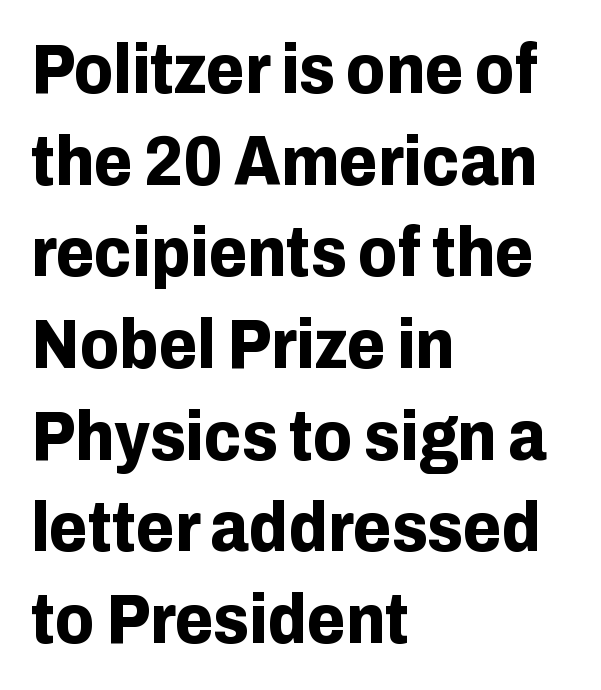
Q: Is the text bold? A: Yes.
Q: Is the text italic (slanted)? A: No, it is upright.
Q: Is the typeface a serif or a sans-serif typeface? A: Sans-serif.
Q: Is the text underlined? A: No.
Q: How is the paragraph aligned? A: Left-aligned.
Q: Is the spacing between letters normal or unusually wide? A: Normal.
Q: Is the spacing between lines tight, normal or loose? A: Normal.
Q: Width (condensed, normal, or wide)? A: Normal.
Q: Stroke contrast? A: Low.
Q: x-height? A: Medium.
Q: Monospaced? A: No.
